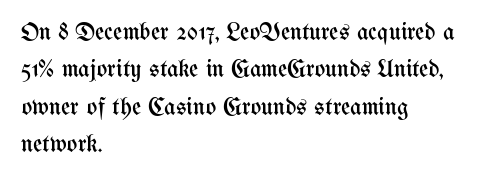
Q: Is the text bold? A: No.
Q: Is the text italic (slanted)? A: No, it is upright.
Q: Is the text underlined? A: No.
Q: How is the paragraph aligned? A: Left-aligned.
Q: Is the spacing between letters normal or unusually wide? A: Normal.
Q: Is the spacing between lines tight, normal or loose? A: Normal.
